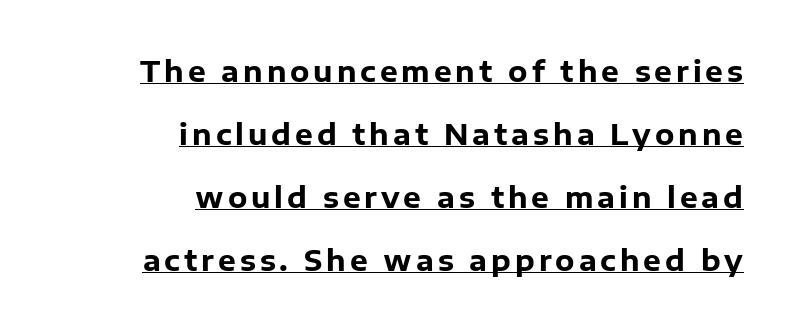
Has an underline been added? It has. The rendering uses a bold face; every stroke is thick and dark. Spacing verdict: proportional, widths tailored to each character. Alignment: flush right. Nope, no serifs anywhere on these letters. The axis of the letterforms is exactly vertical.
